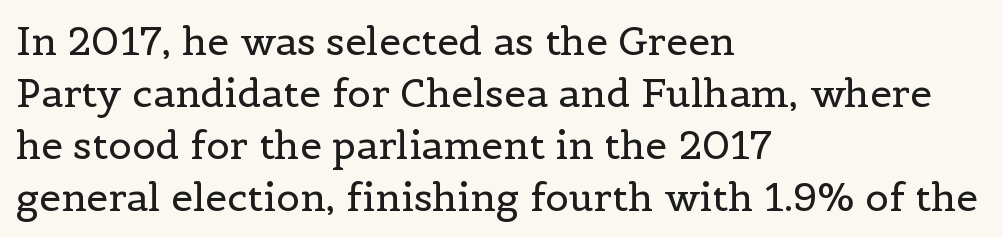
On a weight scale, this lands at 450 or below. The letters stand straight up with perfectly vertical stems. These lines are rendered in a variable-pitch font. Observe the ordinary spacing: letters are neighbours, not strangers. Just letters on the line, the space beneath them empty. Leading: standard.
